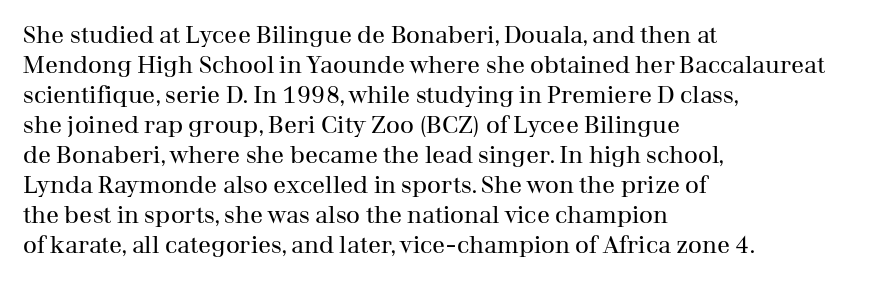
The image shows 24 px text type, upright; set left-aligned, normal line spacing (1.25x), normal letter spacing, not underlined.
